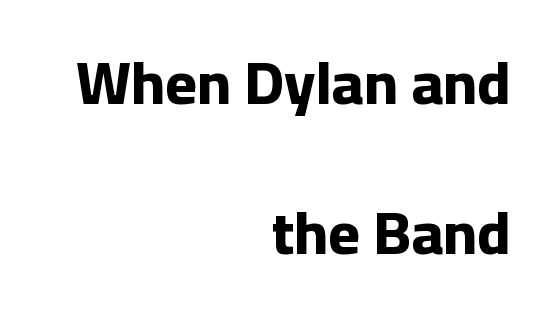
{"serif": "no", "italic": "no", "bold": "yes", "weight": "bold", "width": "normal", "stroke_contrast": "low", "x_height": "medium", "monospaced": "no", "underline": "no", "align": "right", "line_spacing": "loose", "line_spacing_ratio": 2.46, "letter_spacing": "normal", "letter_spacing_em": 0.0, "glyph_px": 61}
